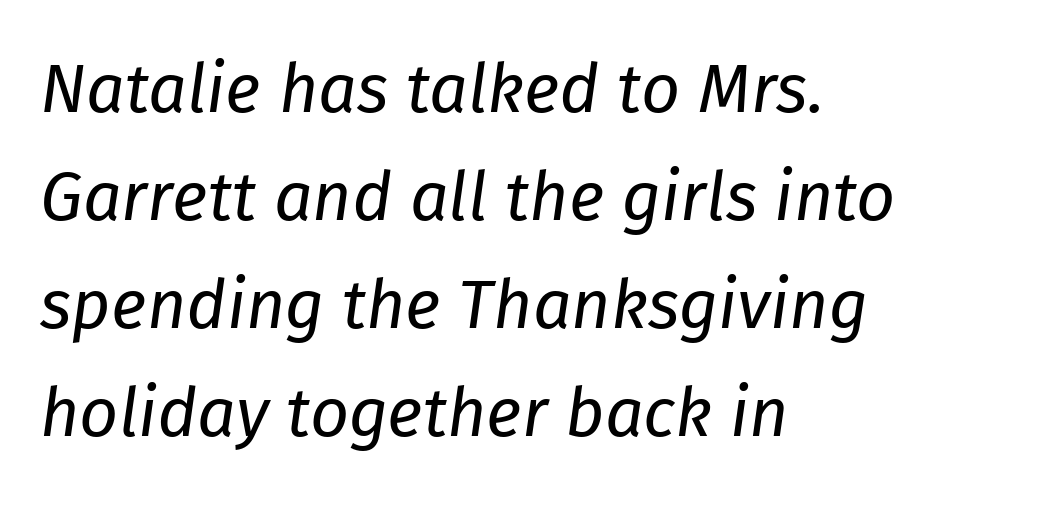
Q: Is the text bold? A: No.
Q: Is the text italic (slanted)? A: Yes, it leans right by about 8 degrees.
Q: Is the text underlined? A: No.
Q: How is the paragraph aligned? A: Left-aligned.
Q: Is the spacing between letters normal or unusually wide? A: Normal.
Q: Is the spacing between lines tight, normal or loose? A: Normal.
Q: Width (condensed, normal, or wide)? A: Normal.
Q: Stroke contrast? A: Low.
Q: x-height? A: Medium.
Q: Monospaced? A: No.
